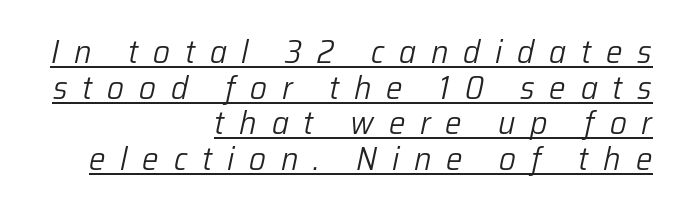
The image shows 33 px light type, italic (leaning right); set right-aligned, tight line spacing (1.08x), unusually wide letter spacing (+0.45 em), underlined; low stroke contrast and a medium x-height.
